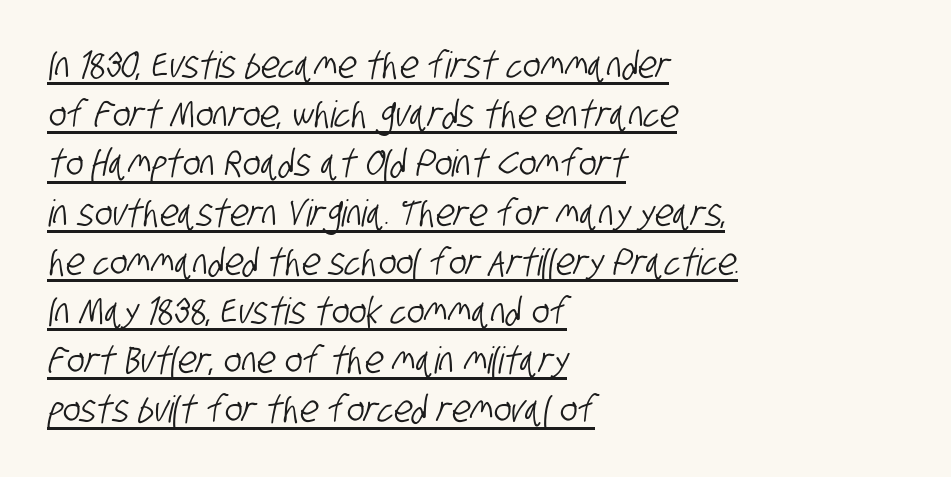
{"serif": "no", "width": "condensed", "stroke_contrast": "low", "x_height": "large", "monospaced": "no", "underline": "yes", "align": "left", "line_spacing": "normal", "line_spacing_ratio": 1.33, "letter_spacing": "normal", "letter_spacing_em": 0.0, "glyph_px": 37}
